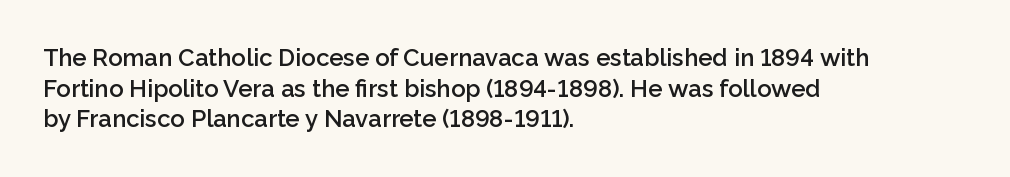
Each word holds together tightly as a unit, with standard inter-letter gaps. Check the space under the baseline: it is left empty. The paragraph has a hard left edge and a soft right edge. Posture: straight, roman, zero tilt. The vertical gap from one line to the next is medium. Notice the strokes are somewhat thickened but not fully heavy: this is a semibold.
